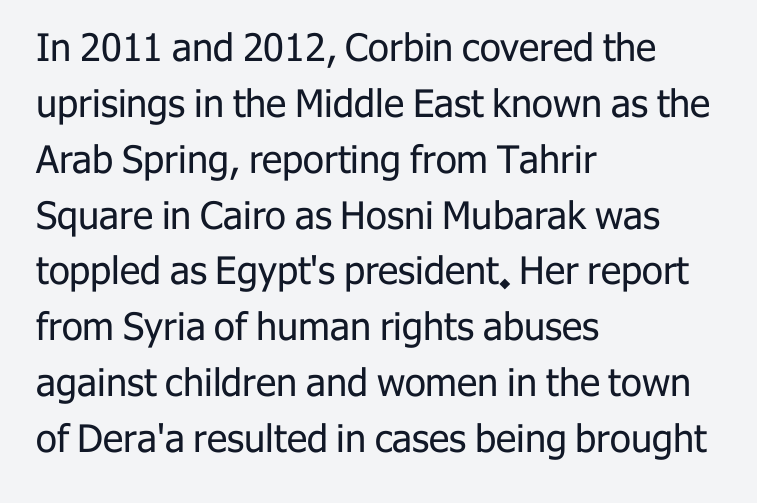
The image shows 38 px regular-weight sans-serif type, upright; set left-aligned, normal line spacing (1.47x), normal letter spacing, not underlined; low stroke contrast and a medium x-height.
